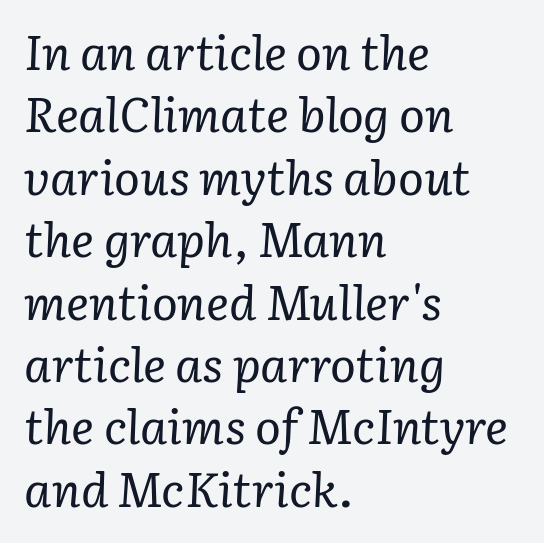
A bare baseline throughout the passage. Designer's note — italics engaged. Does extra space separate the letters? No, they use regular spacing. Think standard paragraph weight, or any step lighter than that. The typeface chosen for these lines features serifs. Each new line begins a customary step beneath the previous one.
